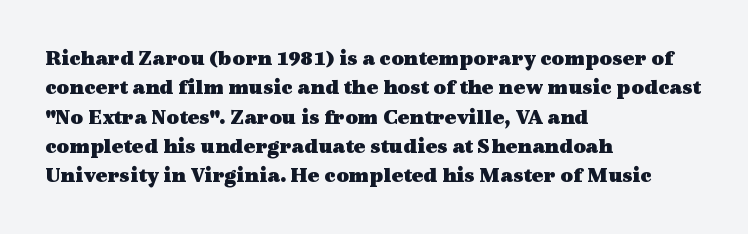
Q: Is the text bold? A: Yes.
Q: Is the text italic (slanted)? A: No, it is upright.
Q: Is the text underlined? A: No.
Q: How is the paragraph aligned? A: Left-aligned.
Q: Is the spacing between letters normal or unusually wide? A: Normal.
Q: Is the spacing between lines tight, normal or loose? A: Normal.
